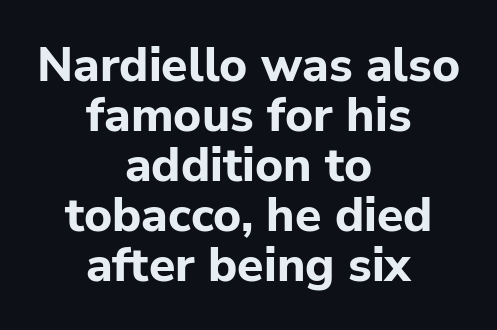
Serifs: no, the terminals of the letterforms are clean. Underline: absent. Think of a printed novel: that variable character pitch is what you see here. The specimen reads as upright at a glance.
